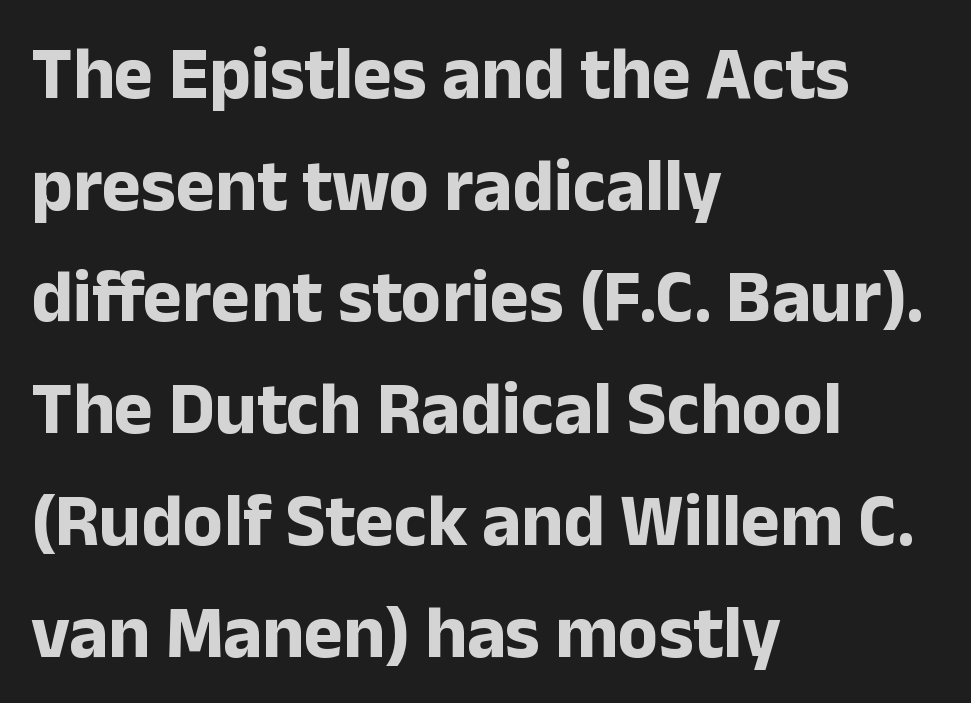
{"serif": "no", "italic": "no", "bold": "yes", "weight": "bold", "width": "normal", "stroke_contrast": "low", "x_height": "medium", "monospaced": "no", "underline": "no", "align": "left", "line_spacing": "normal", "line_spacing_ratio": 1.51, "letter_spacing": "normal", "letter_spacing_em": 0.0, "glyph_px": 74}
